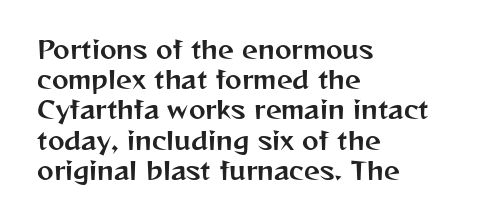
{"italic": "no", "underline": "no", "align": "left", "line_spacing_ratio": 1.21, "letter_spacing": "normal", "letter_spacing_em": 0.0, "glyph_px": 25}
